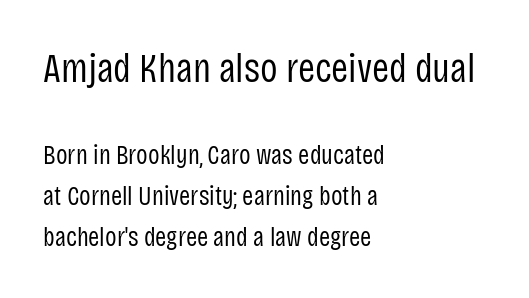
The face used here is proportionally spaced, like ordinary book or web type. The lines are quadded left. Has an underline been added? It has not. Students, observe: this is what conventionally led text looks like. Characters remain perfectly vertical along every line.
